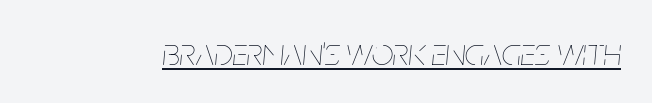
Look at the tracking — it's just the regular setting, nothing added. This sample uses an oblique cut, with every glyph tilted off the vertical. Stroke mass is kept to a normal reading level or below. A rule runs beneath these lines of type.
